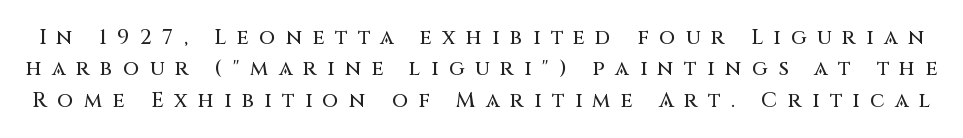
Q: Is the text italic (slanted)? A: No, it is upright.
Q: Is the text underlined? A: No.
Q: Is the spacing between letters normal or unusually wide? A: Unusually wide.
Q: Is the spacing between lines tight, normal or loose? A: Normal.
